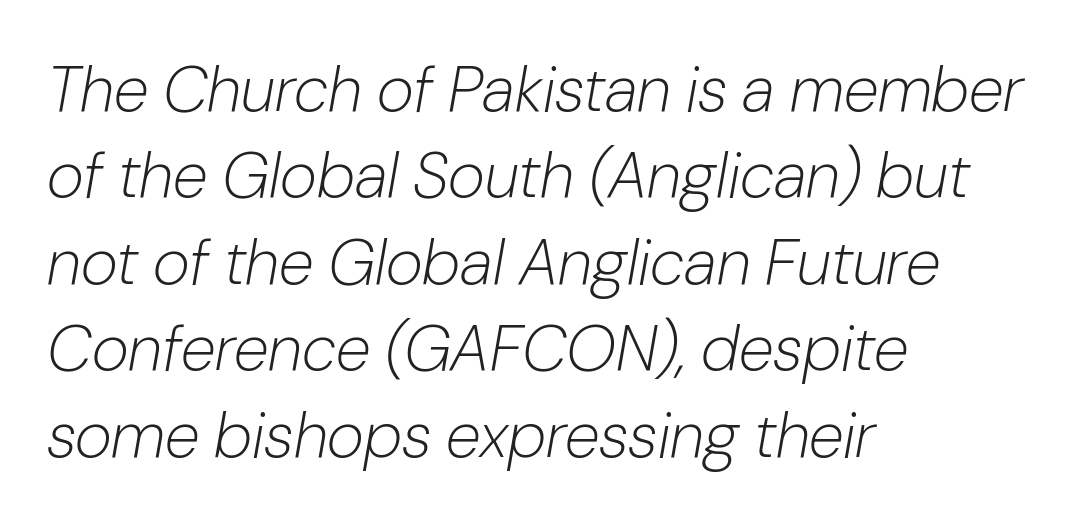
Q: Is the text bold? A: No.
Q: Is the text italic (slanted)? A: Yes, it leans right by about 10 degrees.
Q: Is the text underlined? A: No.
Q: How is the paragraph aligned? A: Left-aligned.
Q: Is the spacing between letters normal or unusually wide? A: Normal.
Q: Is the spacing between lines tight, normal or loose? A: Normal.
Q: Width (condensed, normal, or wide)? A: Normal.
Q: Stroke contrast? A: Low.
Q: x-height? A: Medium.
Q: Monospaced? A: No.
